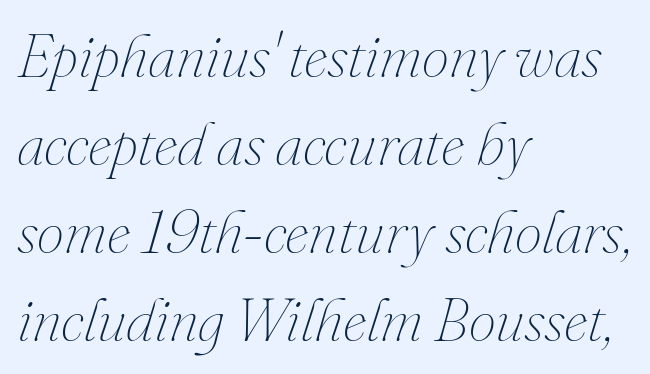
The image shows 61 px thin type, italic (leaning right); set left-aligned, normal line spacing (1.44x), normal letter spacing, not underlined; medium stroke contrast and a small x-height.
